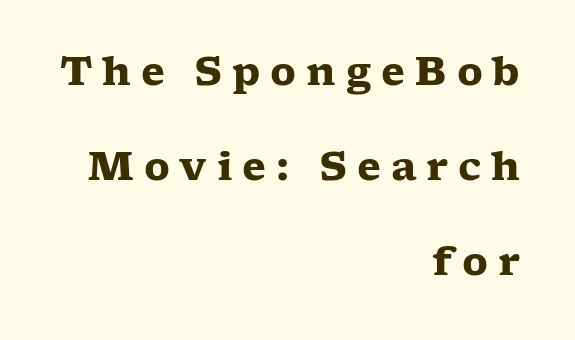
Q: Is the text bold? A: Yes.
Q: Is the text italic (slanted)? A: No, it is upright.
Q: Is the typeface a serif or a sans-serif typeface? A: Serif.
Q: Is the text underlined? A: No.
Q: How is the paragraph aligned? A: Right-aligned.
Q: Is the spacing between letters normal or unusually wide? A: Unusually wide.
Q: Is the spacing between lines tight, normal or loose? A: Loose.
Q: Width (condensed, normal, or wide)? A: Wide.
Q: Stroke contrast? A: Low.
Q: x-height? A: Medium.
Q: Monospaced? A: No.
